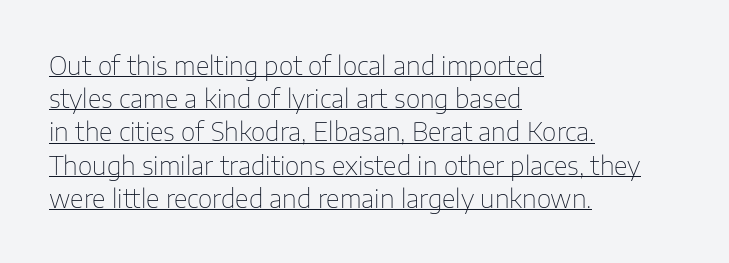
It's the straight-up-and-down kind of type. Between one letter and the next there's only the usual sliver of space. Notice how a bar underscores the lettering throughout. The passage shown stacks its lines at a standard gap. If you drew a ruler down the left edge, every line would touch it.
